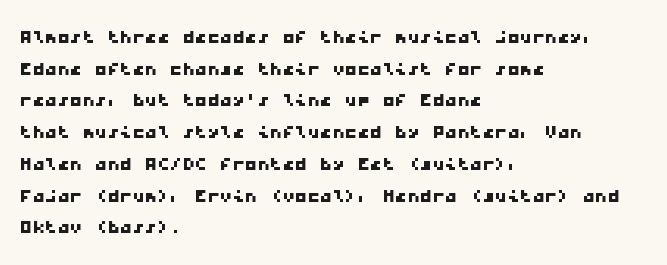
The ragged edge is on the right, which tells us the setting is flush left. Bare-footed words on every line. Regarding leading, the lines here are spaced in the standard way. Honestly, the letter spacing is just normal — you wouldn't notice it.
